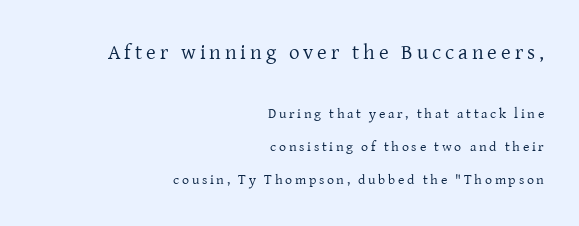
The image shows 21 px text type, upright; set right-aligned, loose line spacing (2.38x), not underlined; the first (top) block is 1.5x larger.
